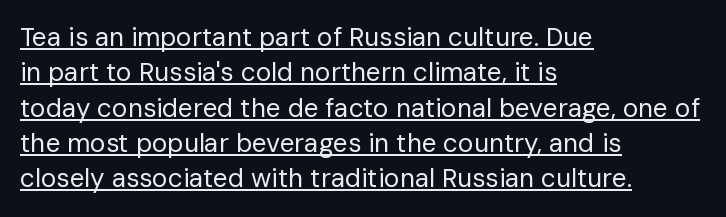
Q: Is the text bold? A: No.
Q: Is the text italic (slanted)? A: No, it is upright.
Q: Is the text underlined? A: Yes.
Q: How is the paragraph aligned? A: Left-aligned.
Q: Is the spacing between letters normal or unusually wide? A: Normal.
Q: Is the spacing between lines tight, normal or loose? A: Normal.
